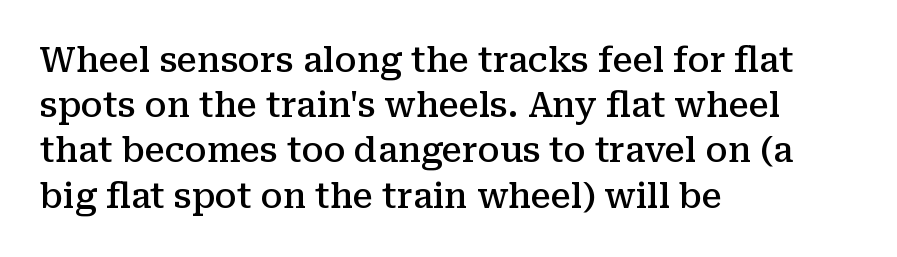
{"serif": "yes", "italic": "no", "bold": "semi", "weight": "semibold", "width": "normal", "stroke_contrast": "medium", "x_height": "medium", "monospaced": "no", "underline": "no", "align": "left", "line_spacing": "normal", "line_spacing_ratio": 1.33, "letter_spacing": "normal", "letter_spacing_em": 0.0, "glyph_px": 34}
